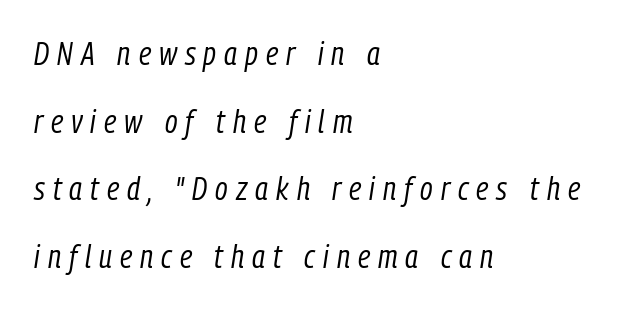
{"italic": "yes", "lean": "right", "slant_degrees": 9, "bold": "no", "weight": "regular", "width": "condensed", "stroke_contrast": "low", "x_height": "medium", "monospaced": "no", "underline": "no", "align": "left", "line_spacing": "loose", "line_spacing_ratio": 2.11, "letter_spacing": "wide", "letter_spacing_em": 0.25, "glyph_px": 32}
